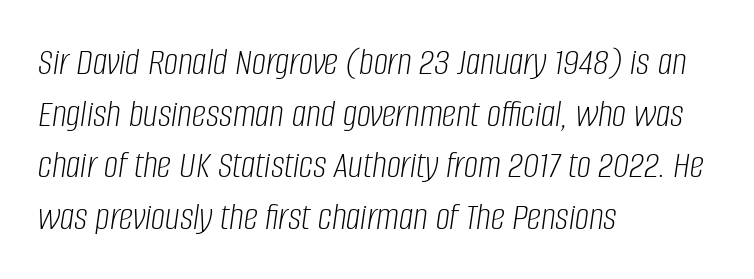
Q: Is the text bold? A: No.
Q: Is the text italic (slanted)? A: Yes, it leans right by about 8 degrees.
Q: Is the text underlined? A: No.
Q: How is the paragraph aligned? A: Left-aligned.
Q: Is the spacing between letters normal or unusually wide? A: Normal.
Q: Is the spacing between lines tight, normal or loose? A: Normal.
Q: Width (condensed, normal, or wide)? A: Condensed.
Q: Stroke contrast? A: Low.
Q: x-height? A: Large.
Q: Monospaced? A: No.
